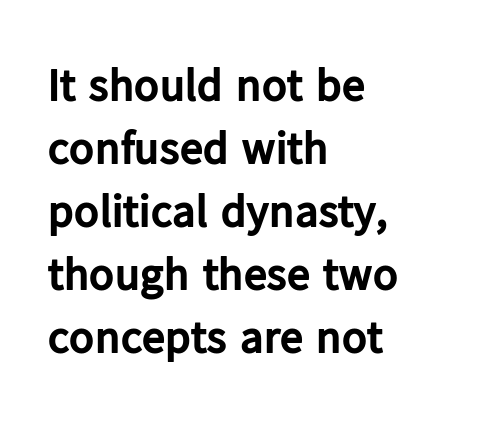
Q: Is the text bold? A: Yes.
Q: Is the text italic (slanted)? A: No, it is upright.
Q: Is the typeface a serif or a sans-serif typeface? A: Sans-serif.
Q: Is the text underlined? A: No.
Q: How is the paragraph aligned? A: Left-aligned.
Q: Is the spacing between letters normal or unusually wide? A: Normal.
Q: Is the spacing between lines tight, normal or loose? A: Normal.
Q: Width (condensed, normal, or wide)? A: Normal.
Q: Stroke contrast? A: Low.
Q: x-height? A: Medium.
Q: Monospaced? A: No.
